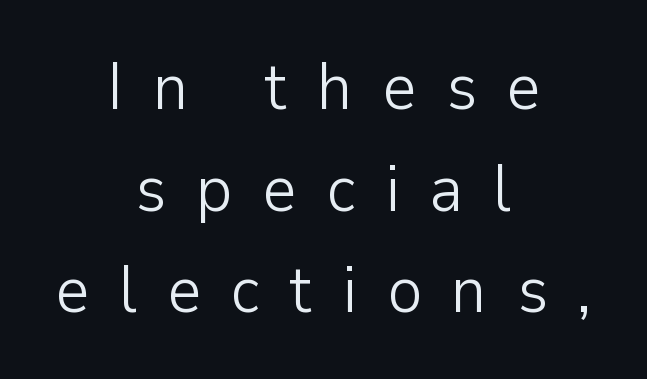
{"serif": "no", "italic": "no", "bold": "no", "weight": "light", "width": "normal", "stroke_contrast": "low", "x_height": "medium", "monospaced": "no", "underline": "no", "align": "center", "line_spacing": "normal", "line_spacing_ratio": 1.54, "letter_spacing": "wide", "letter_spacing_em": 0.45, "glyph_px": 66}
